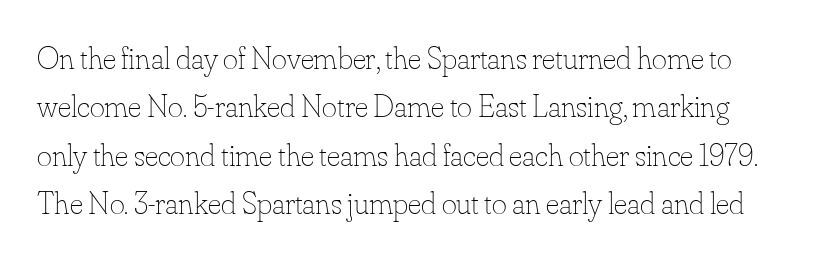
Q: Is the text bold? A: No.
Q: Is the text italic (slanted)? A: No, it is upright.
Q: Is the text underlined? A: No.
Q: Is the spacing between letters normal or unusually wide? A: Normal.
Q: Is the spacing between lines tight, normal or loose? A: Normal.
Q: Width (condensed, normal, or wide)? A: Normal.
Q: Stroke contrast? A: Low.
Q: x-height? A: Small.
Q: Monospaced? A: No.
